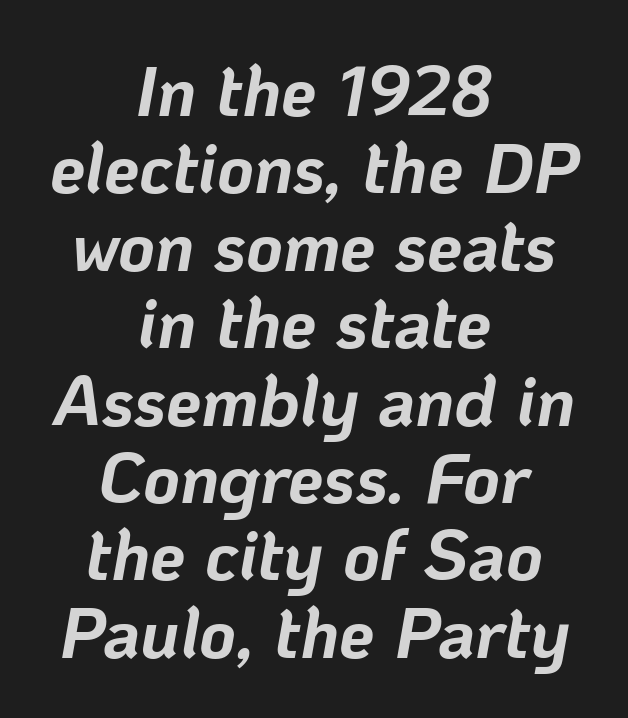
Q: Is the text bold? A: Yes.
Q: Is the text italic (slanted)? A: Yes, it leans right by about 10 degrees.
Q: Is the text underlined? A: No.
Q: How is the paragraph aligned? A: Centered.
Q: Is the spacing between letters normal or unusually wide? A: Normal.
Q: Is the spacing between lines tight, normal or loose? A: Tight.
Q: Width (condensed, normal, or wide)? A: Normal.
Q: Stroke contrast? A: Low.
Q: x-height? A: Medium.
Q: Monospaced? A: No.
